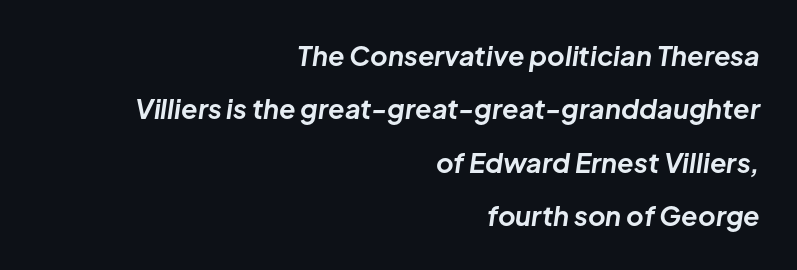
Rule under the text: the space is simply empty. Whoever set this chose breathing room over compactness in the vertical rhythm. Compared with an ordinary text face, these strokes are far heavier — a full bold. What stands out about the letter spacing? Nothing — it is the standard amount. This sample is right-justified, so line beginnings fall wherever the words allow. Notice how the stems are inclined rather than vertical — that's the hallmark of italics.
